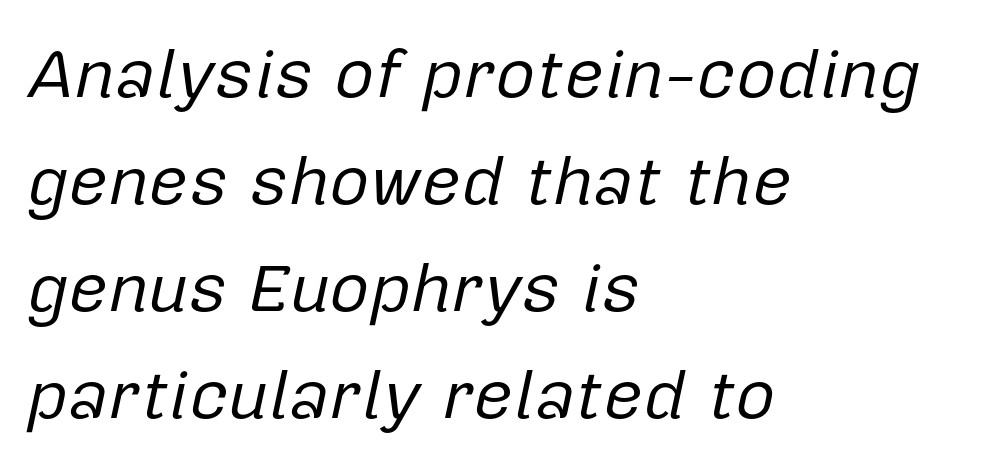
{"italic": "yes", "lean": "right", "slant_degrees": 12, "bold": "no", "weight": "regular", "width": "normal", "stroke_contrast": "low", "x_height": "medium", "monospaced": "no", "underline": "no", "align": "left", "line_spacing": "normal", "line_spacing_ratio": 1.55, "letter_spacing": "normal", "letter_spacing_em": 0.0, "glyph_px": 69}
